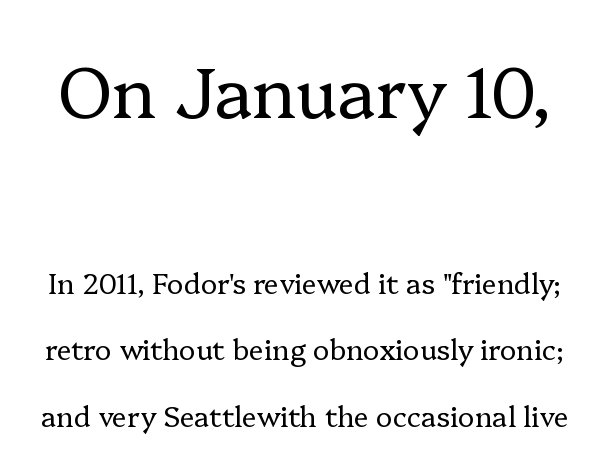
Q: Is the text bold? A: No.
Q: Is the text italic (slanted)? A: No, it is upright.
Q: Is the typeface a serif or a sans-serif typeface? A: Serif.
Q: Is the text underlined? A: No.
Q: Is the spacing between letters normal or unusually wide? A: Normal.
Q: Is the spacing between lines tight, normal or loose? A: Loose.
Q: Which block of text is set in a larger size, the first (top) or the second (bottom)? A: The first (top) one.
Q: Width (condensed, normal, or wide)? A: Normal.
Q: Stroke contrast? A: Low.
Q: x-height? A: Medium.
Q: Monospaced? A: No.
